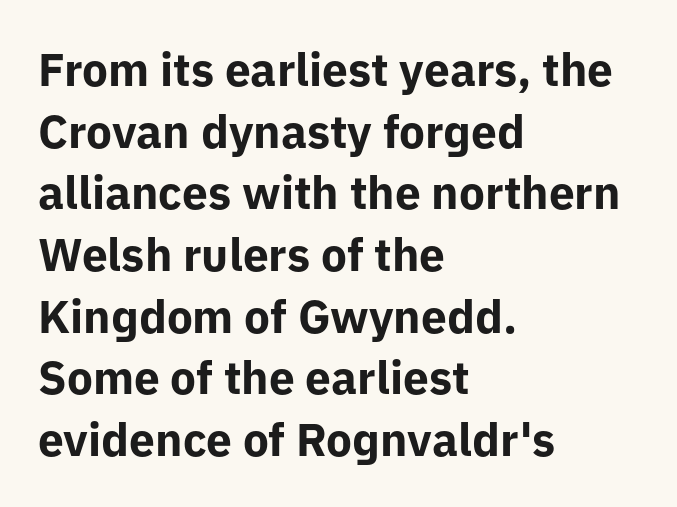
{"serif": "no", "italic": "no", "bold": "yes", "weight": "bold", "width": "normal", "stroke_contrast": "low", "x_height": "medium", "monospaced": "no", "underline": "no", "align": "left", "line_spacing": "normal", "line_spacing_ratio": 1.34, "letter_spacing": "normal", "letter_spacing_em": 0.0, "glyph_px": 46}
